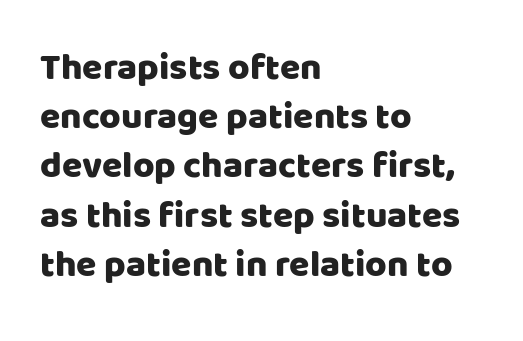
{"serif": "no", "italic": "no", "width": "normal", "stroke_contrast": "low", "x_height": "large", "monospaced": "no", "underline": "no", "align": "left", "line_spacing": "normal", "line_spacing_ratio": 1.33, "letter_spacing": "normal", "letter_spacing_em": 0.0, "glyph_px": 37}
